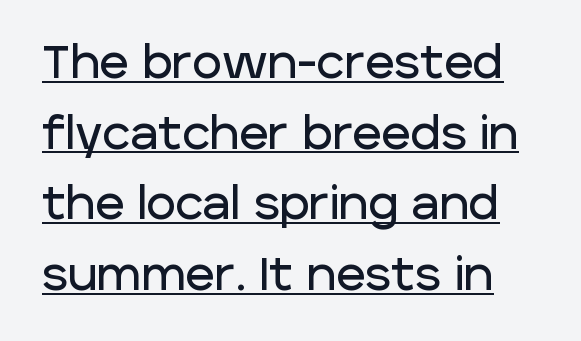
The image shows 45 px sans-serif type, upright; set normal line spacing (1.57x), normal letter spacing, underlined; low stroke contrast and a large x-height.
